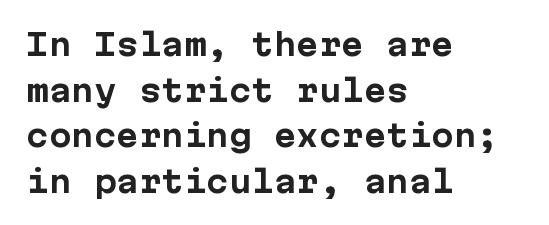
{"serif": "no", "italic": "no", "bold": "yes", "weight": "bold", "width": "normal", "stroke_contrast": "low", "x_height": "medium", "monospaced": "yes", "underline": "no", "align": "left", "line_spacing": "normal", "line_spacing_ratio": 1.52, "letter_spacing": "normal", "letter_spacing_em": 0.0, "glyph_px": 30}
